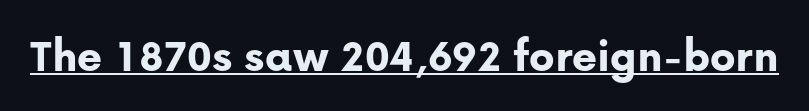
{"serif": "no", "italic": "no", "bold": "yes", "weight": "bold", "width": "normal", "stroke_contrast": "low", "x_height": "medium", "monospaced": "no", "underline": "yes", "letter_spacing": "normal", "letter_spacing_em": 0.0, "glyph_px": 48}
